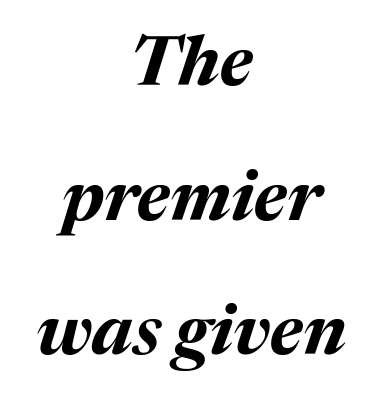
{"italic": "yes", "lean": "right", "slant_degrees": 17, "bold": "yes", "weight": "bold", "width": "normal", "stroke_contrast": "medium", "x_height": "medium", "monospaced": "no", "underline": "no", "align": "center", "line_spacing": "loose", "line_spacing_ratio": 1.95, "letter_spacing": "normal", "letter_spacing_em": 0.0, "glyph_px": 69}
